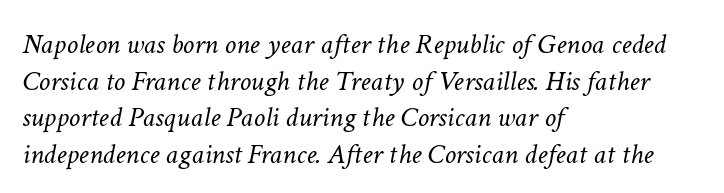
Descenders are the only things crossing below the line. Compared with typical body copy, the letter spacing here is the same. Line spacing here is normal. Quick note: italic. Here the designer chose a conventional face with non-uniform glyph widths. Short and long lines alike share a common starting point at left.
